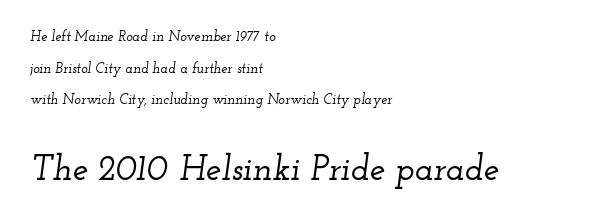
The image shows 35 px wide serif type, italic (leaning right); set left-aligned, loose line spacing (2.26x), normal letter spacing, not underlined; the second (bottom) block is 2.5x larger; low stroke contrast and a small x-height.
